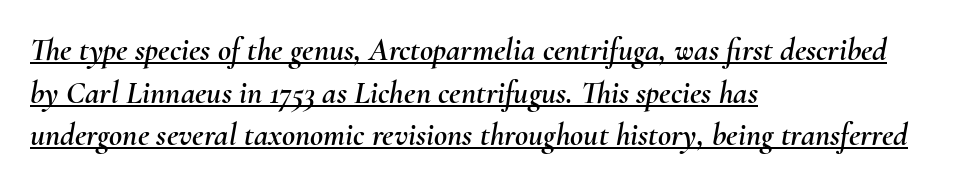
The image shows 32 px text type, italic (leaning right); set left-aligned, normal line spacing (1.33x), normal letter spacing, underlined; medium stroke contrast and a small x-height.
